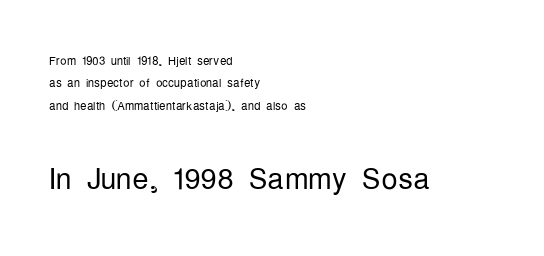
The image shows 41 px light, condensed sans-serif type, upright; set left-aligned, normal line spacing (1.4x), normal letter spacing, not underlined; the second (bottom) block is 2.56x larger; low stroke contrast and a medium x-height.
